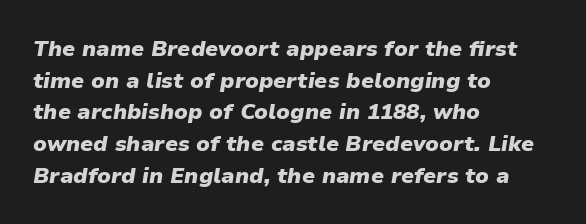
The image shows 22 px bold type, italic (leaning right); set left-aligned, normal line spacing (1.44x), normal letter spacing, not underlined.
